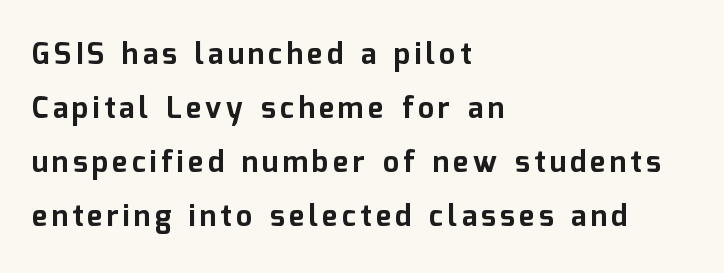
The image shows 29 px bold sans-serif type, upright; set left-aligned, line spacing 1.86x, not underlined; low stroke contrast and a medium x-height.
